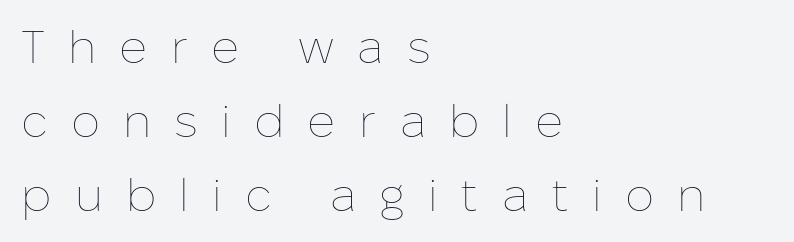
Vertical spacing — default. Is this a heavy cut? Hardly; it is regular or lighter. The words here are not underlined. Glyph-to-glyph distance is far greater than everyday printed text. Visually the block forms a straight wall on the left and a jagged coastline on the right.
